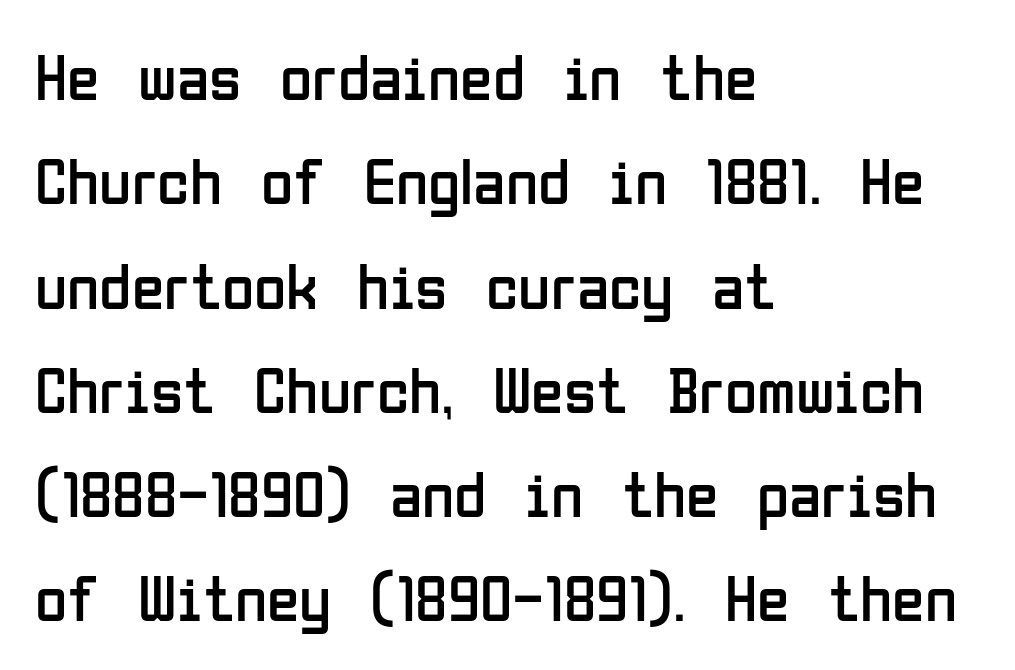
The image shows 66 px regular-weight, condensed sans-serif type, upright; set left-aligned, normal line spacing (1.58x), normal letter spacing, not underlined; low stroke contrast and a medium x-height.
